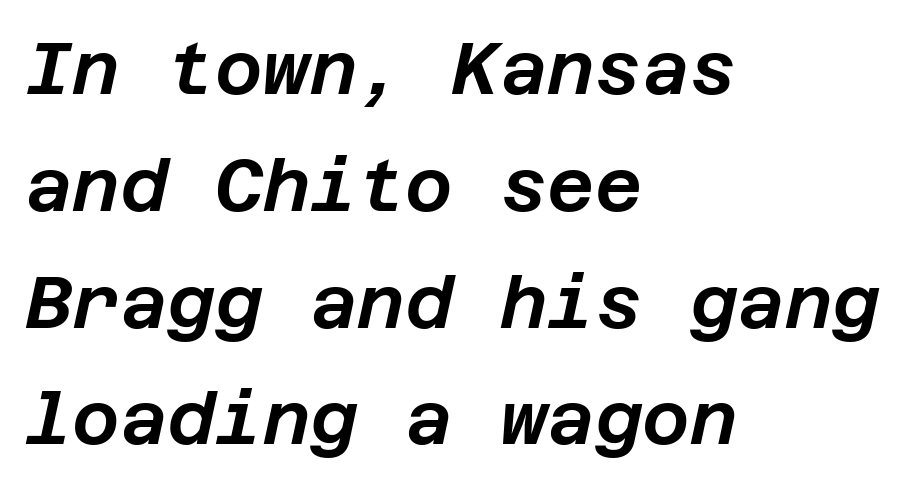
Q: Is the text italic (slanted)? A: Yes, it leans right by about 12 degrees.
Q: Is the text underlined? A: No.
Q: How is the paragraph aligned? A: Left-aligned.
Q: Is the spacing between letters normal or unusually wide? A: Normal.
Q: Is the spacing between lines tight, normal or loose? A: Normal.
Q: Width (condensed, normal, or wide)? A: Normal.
Q: Stroke contrast? A: Low.
Q: x-height? A: Large.
